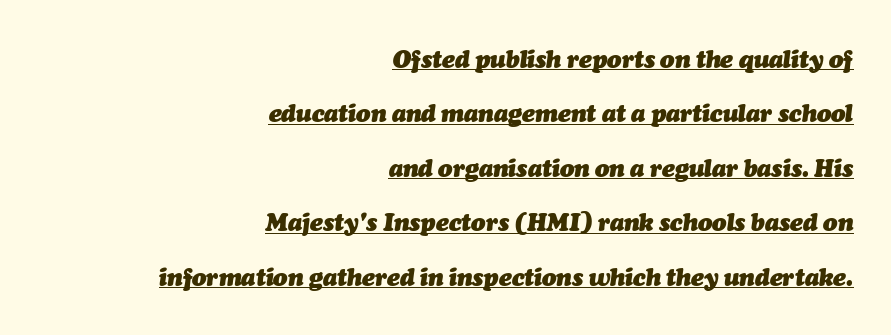
{"italic": "yes", "lean": "right", "slant_degrees": 7, "bold": "yes", "underline": "yes", "align": "right", "line_spacing": "loose", "line_spacing_ratio": 2.27, "letter_spacing": "normal", "letter_spacing_em": 0.0, "glyph_px": 24}
